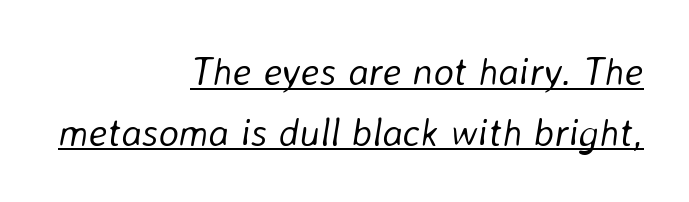
Q: Is the text bold? A: No.
Q: Is the text italic (slanted)? A: Yes, it leans right by about 8 degrees.
Q: Is the text underlined? A: Yes.
Q: How is the paragraph aligned? A: Right-aligned.
Q: Is the spacing between letters normal or unusually wide? A: Normal.
Q: Is the spacing between lines tight, normal or loose? A: Normal.
Q: Width (condensed, normal, or wide)? A: Normal.
Q: Stroke contrast? A: Low.
Q: x-height? A: Medium.
Q: Monospaced? A: No.
